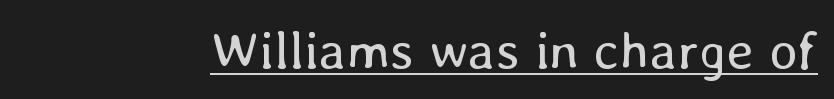
Q: Is the text bold? A: No.
Q: Is the text italic (slanted)? A: No, it is upright.
Q: Is the text underlined? A: Yes.
Q: Is the spacing between letters normal or unusually wide? A: Normal.
Q: Width (condensed, normal, or wide)? A: Normal.
Q: Stroke contrast? A: Low.
Q: x-height? A: Medium.
Q: Monospaced? A: No.
